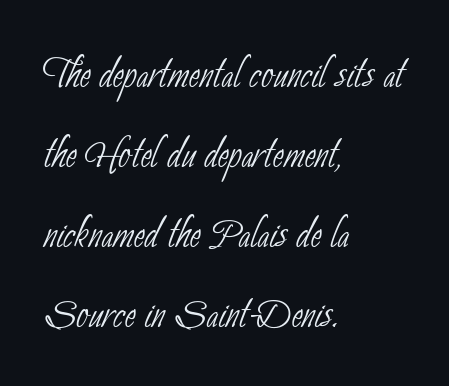
The letterforms sit at book weight or below. To sum up the face: it is a sans, with no serifs. The rendering anchors every line to the left-hand side. Honestly, the letter spacing is just normal — you wouldn't notice it. Leading: standard. The face used here is proportionally spaced, like ordinary book or web type.
